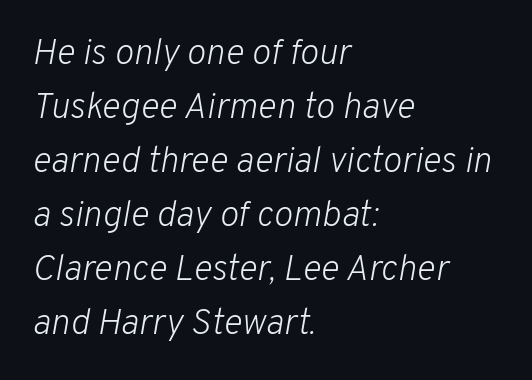
Q: Is the text bold? A: No.
Q: Is the text italic (slanted)? A: Yes, it leans right by about 10 degrees.
Q: Is the text underlined? A: No.
Q: How is the paragraph aligned? A: Left-aligned.
Q: Is the spacing between letters normal or unusually wide? A: Normal.
Q: Is the spacing between lines tight, normal or loose? A: Normal.
Q: Width (condensed, normal, or wide)? A: Normal.
Q: Stroke contrast? A: Low.
Q: x-height? A: Medium.
Q: Monospaced? A: No.
